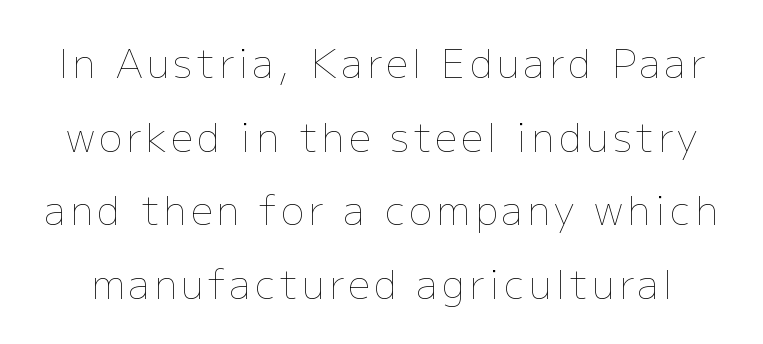
{"italic": "no", "bold": "no", "weight": "thin", "width": "normal", "stroke_contrast": "low", "x_height": "medium", "monospaced": "no", "underline": "no", "line_spacing_ratio": 1.89, "glyph_px": 39}
